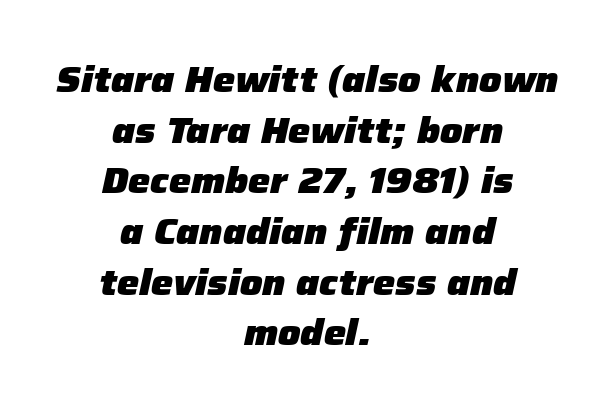
A typesetter would mark this as italic. Compared with typical paragraphs, the rows here are spaced about the same. You could not count columns in this text — the font is proportionally spaced. Honestly, the letter spacing is just normal — you wouldn't notice it.
